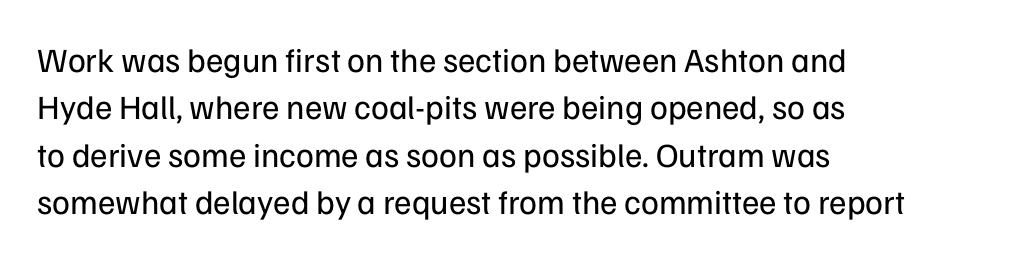
The glyphs in this specimen are sans serif. Rendered with straight, roman letterforms. Which margin do the lines hug? The left one — the right edge is uneven. Glance below the letters and you will spot only blank space.
